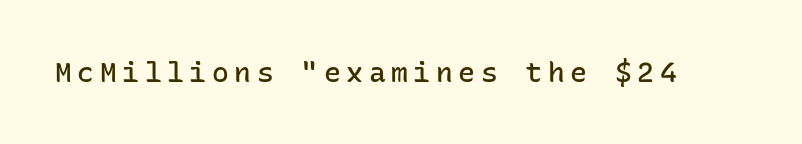
Q: Is the text bold? A: Semi-bold.
Q: Is the text italic (slanted)? A: No, it is upright.
Q: Is the typeface a serif or a sans-serif typeface? A: Sans-serif.
Q: Is the text underlined? A: No.
Q: Is the spacing between letters normal or unusually wide? A: Unusually wide.
Q: Width (condensed, normal, or wide)? A: Normal.
Q: Stroke contrast? A: Low.
Q: x-height? A: Medium.
Q: Monospaced? A: Yes.
